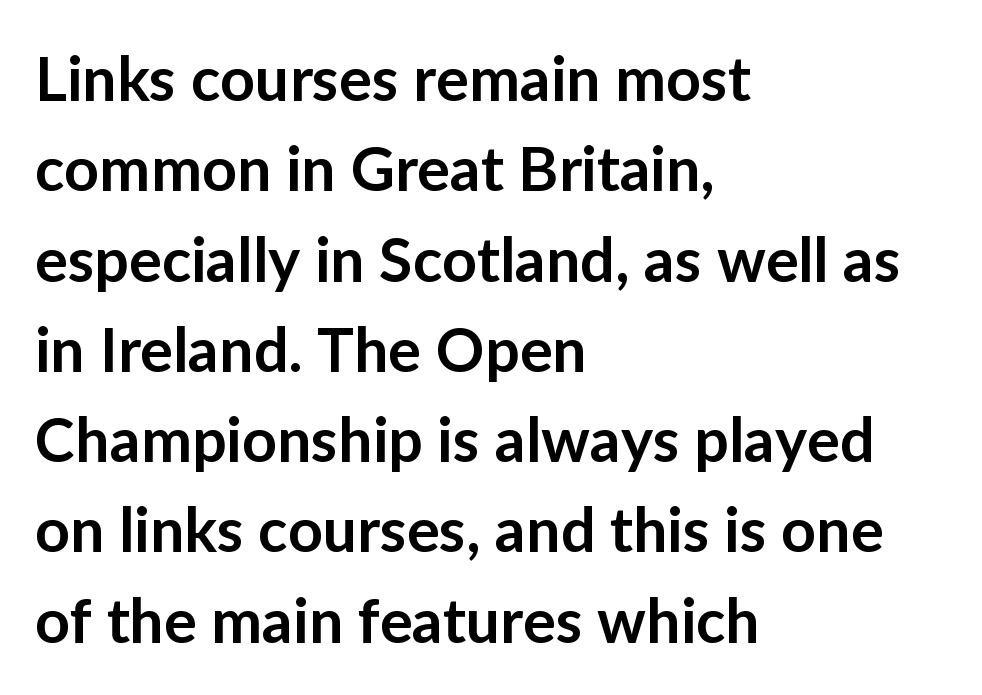
The image shows 61 px semibold sans-serif type, upright; set left-aligned, normal line spacing (1.48x), normal letter spacing, not underlined; low stroke contrast and a medium x-height.
